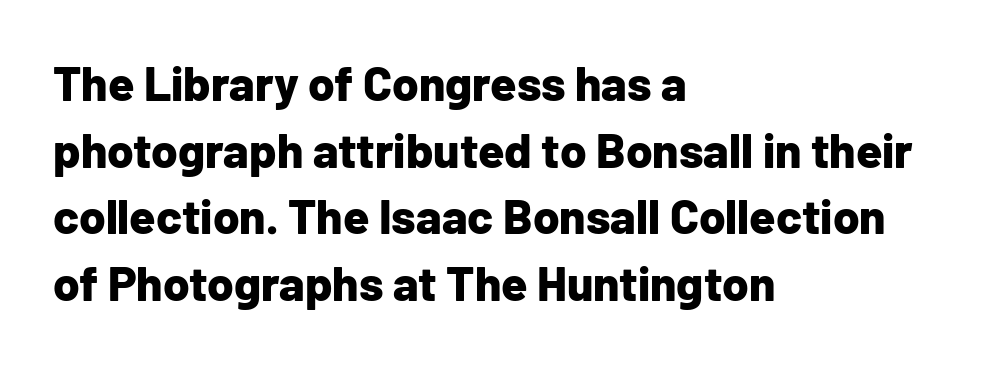
{"serif": "no", "italic": "no", "bold": "yes", "weight": "bold", "width": "normal", "stroke_contrast": "low", "x_height": "medium", "monospaced": "no", "underline": "no", "align": "left", "line_spacing": "normal", "line_spacing_ratio": 1.39, "letter_spacing": "normal", "letter_spacing_em": 0.0, "glyph_px": 48}
